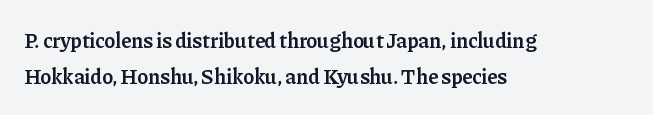
The image shows 21 px text type, upright; set left-aligned, line spacing 1.71x, normal letter spacing, not underlined.
